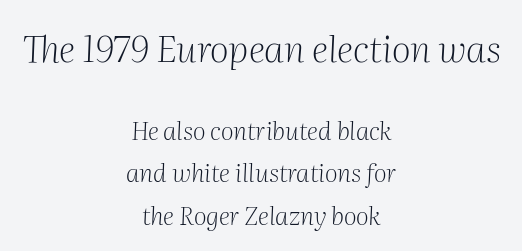
These lines keep a tight, regular rhythm from letter to letter. Slanted lettering throughout. The string is rendered with underlining switched off. The lines in this sample share a center point and differ in where they start and stop. Serifs: yes, visible at the terminals of the letterforms.
